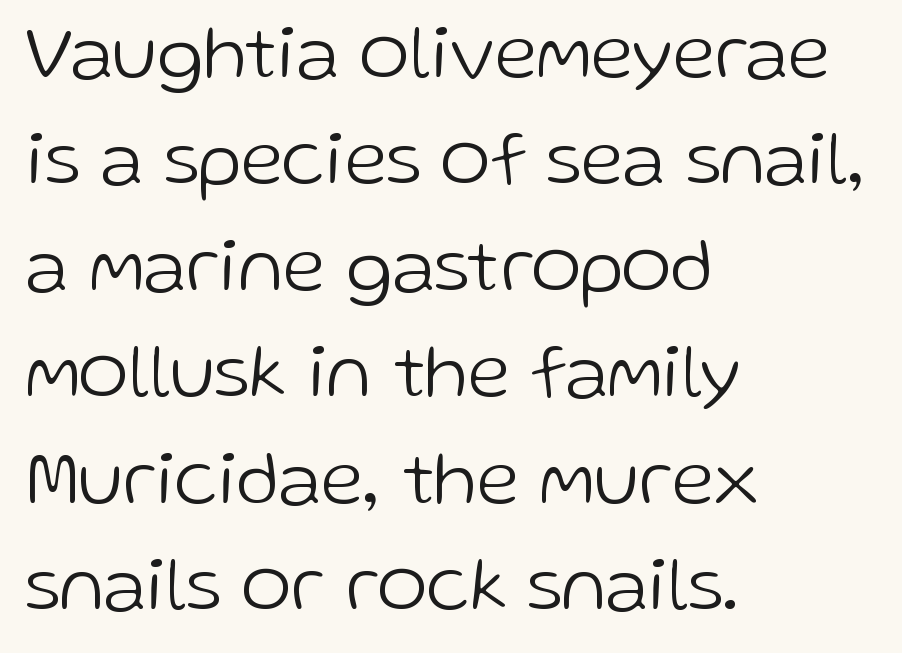
Q: Is the text bold? A: No.
Q: Is the text italic (slanted)? A: No, it is upright.
Q: Is the typeface a serif or a sans-serif typeface? A: Sans-serif.
Q: Is the text underlined? A: No.
Q: How is the paragraph aligned? A: Left-aligned.
Q: Is the spacing between letters normal or unusually wide? A: Normal.
Q: Is the spacing between lines tight, normal or loose? A: Normal.
Q: Width (condensed, normal, or wide)? A: Normal.
Q: Stroke contrast? A: Low.
Q: x-height? A: Medium.
Q: Monospaced? A: No.
